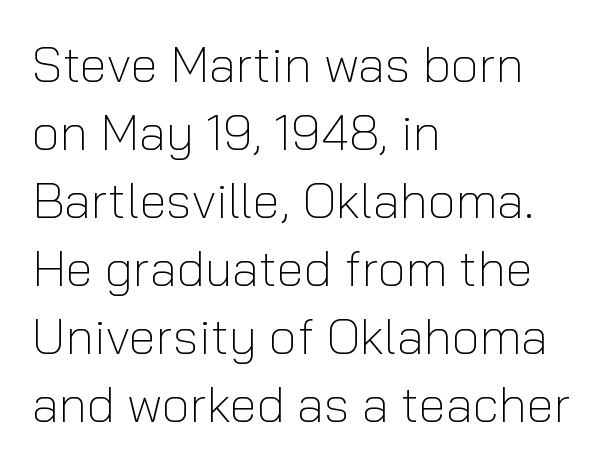
{"serif": "no", "italic": "no", "bold": "no", "weight": "light", "width": "normal", "stroke_contrast": "low", "x_height": "medium", "monospaced": "no", "underline": "no", "align": "left", "line_spacing": "normal", "line_spacing_ratio": 1.36, "letter_spacing": "normal", "letter_spacing_em": 0.0, "glyph_px": 50}
